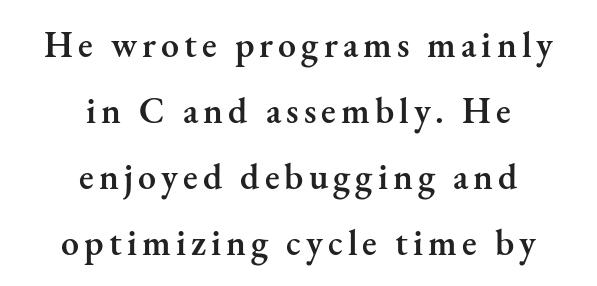
Q: Is the text bold? A: Semi-bold.
Q: Is the text italic (slanted)? A: No, it is upright.
Q: Is the typeface a serif or a sans-serif typeface? A: Serif.
Q: Is the text underlined? A: No.
Q: How is the paragraph aligned? A: Centered.
Q: Width (condensed, normal, or wide)? A: Normal.
Q: Stroke contrast? A: Medium.
Q: x-height? A: Small.
Q: Monospaced? A: No.
